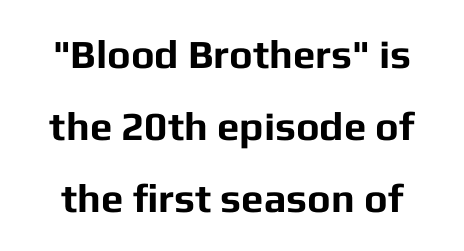
Q: Is the text bold? A: Yes.
Q: Is the text italic (slanted)? A: No, it is upright.
Q: Is the typeface a serif or a sans-serif typeface? A: Sans-serif.
Q: Is the text underlined? A: No.
Q: Is the spacing between letters normal or unusually wide? A: Normal.
Q: Width (condensed, normal, or wide)? A: Normal.
Q: Stroke contrast? A: Low.
Q: x-height? A: Medium.
Q: Monospaced? A: No.
